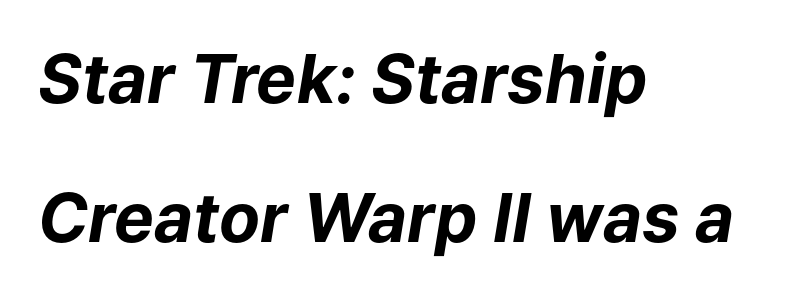
{"italic": "yes", "lean": "right", "slant_degrees": 9, "bold": "yes", "weight": "bold", "width": "normal", "stroke_contrast": "low", "x_height": "medium", "monospaced": "no", "underline": "no", "align": "left", "line_spacing": "loose", "line_spacing_ratio": 2.08, "letter_spacing": "normal", "letter_spacing_em": 0.0, "glyph_px": 67}
